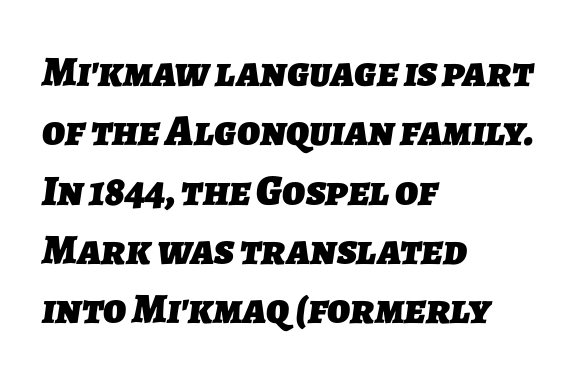
The compositor pushed each line to the left boundary. What's the leading like? Ordinary, nothing unusual. The face used here is a sans, in the tradition of grotesques and geometrics. Descender tails drop into unmarked territory. The letters advance in unequal steps, a hallmark of proportional type. Tracking value appears to be zero — textbook default spacing.
